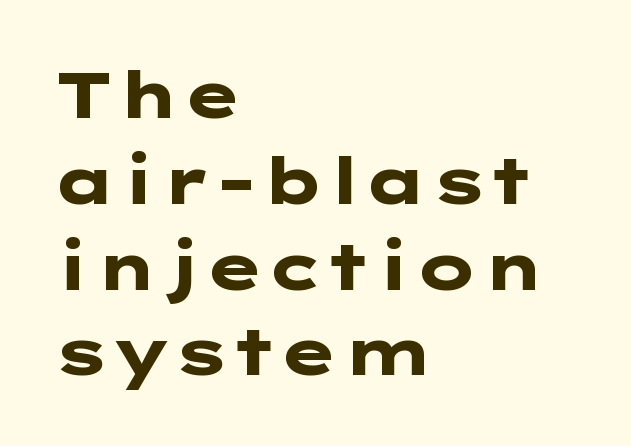
{"serif": "no", "italic": "no", "bold": "yes", "weight": "heavy", "width": "wide", "stroke_contrast": "low", "x_height": "medium", "underline": "no", "align": "left", "line_spacing": "normal", "line_spacing_ratio": 1.32, "letter_spacing": "normal", "letter_spacing_em": 0.0, "glyph_px": 65}
